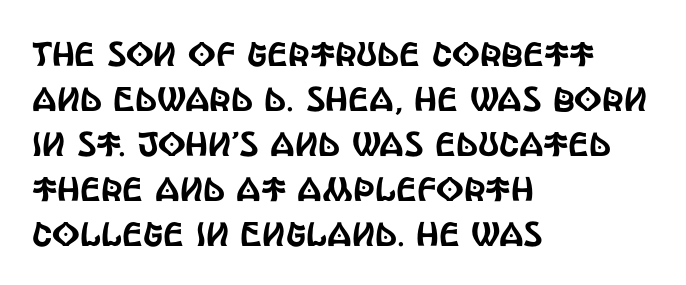
Spacing between characters is what you'd get straight out of the box. Quick note: underline off. Nothing sits at the stroke ends, so this counts as sans-serif. Successive baselines arrive at the customary interval. Think of a printed novel: that variable character pitch is what you see here.
